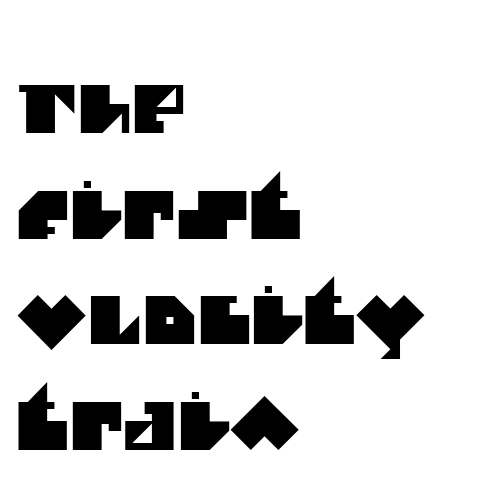
Q: Is the typeface a serif or a sans-serif typeface? A: Sans-serif.
Q: Is the text underlined? A: No.
Q: How is the paragraph aligned? A: Left-aligned.
Q: Is the spacing between letters normal or unusually wide? A: Normal.
Q: Is the spacing between lines tight, normal or loose? A: Normal.
Q: Width (condensed, normal, or wide)? A: Normal.
Q: Stroke contrast? A: Medium.
Q: x-height? A: Large.
Q: Monospaced? A: No.
